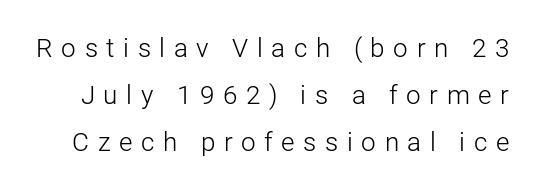
{"italic": "no", "bold": "no", "underline": "no", "line_spacing_ratio": 1.8, "letter_spacing": "wide", "letter_spacing_em": 0.33, "glyph_px": 26}
